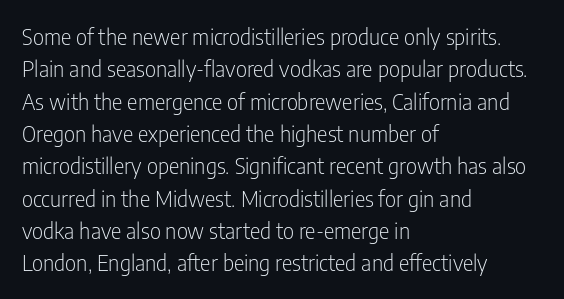
{"italic": "no", "bold": "no", "underline": "no", "align": "left", "line_spacing": "normal", "line_spacing_ratio": 1.47, "letter_spacing": "normal", "letter_spacing_em": 0.0, "glyph_px": 22}
